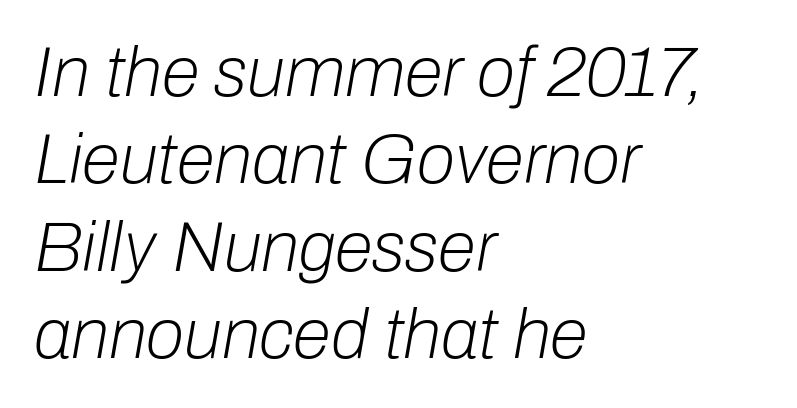
The image shows 70 px light type, italic (leaning right); set left-aligned, normal line spacing (1.25x), normal letter spacing, not underlined; low stroke contrast and a medium x-height.
